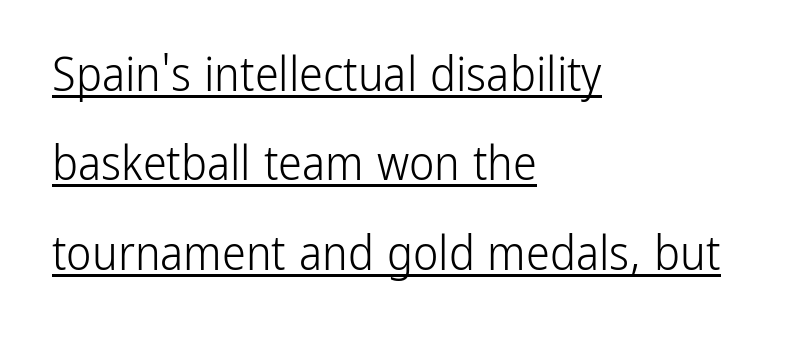
A sans-serif font was chosen for this passage. Looks like regular typesetting: each glyph gets only the width it needs. Every character sits straight up, as roman type does. The typesetting does not lean heavy: it is not bold.
